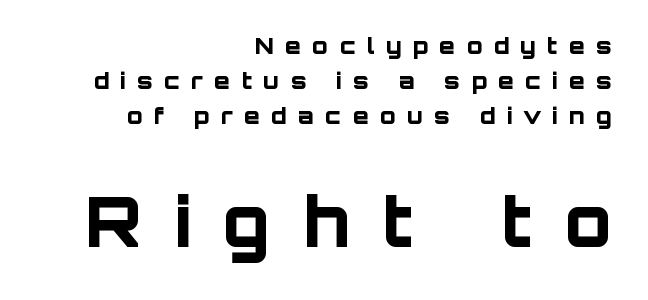
{"serif": "no", "italic": "no", "bold": "yes", "weight": "bold", "width": "normal", "stroke_contrast": "low", "x_height": "large", "monospaced": "no", "underline": "no", "align": "right", "line_spacing": "normal", "line_spacing_ratio": 1.53, "letter_spacing": "wide", "letter_spacing_em": 0.49, "larger_block": "second", "size_ratio": 2.96, "glyph_px": 68}
